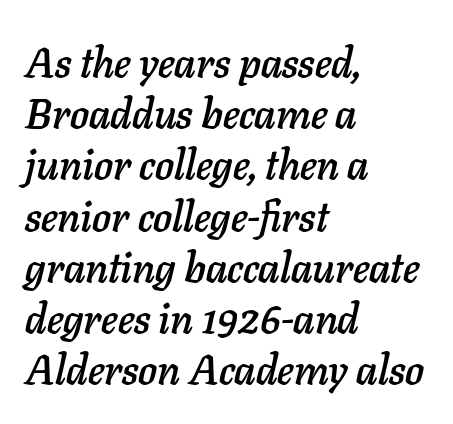
The image shows 42 px text type, italic (leaning right); set left-aligned, line spacing 1.22x, normal letter spacing, not underlined; low stroke contrast and a medium x-height.
